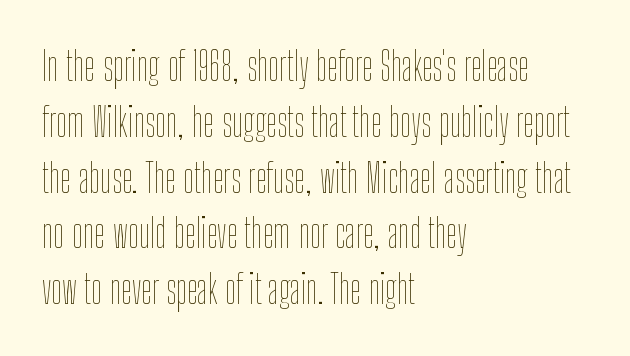
Unlike italic type, these characters show no tilt at all. Plain, unruled lines of type. Stem width sits at or under what a default text font uses. The horizontal fit of the characters is conventional and even.
